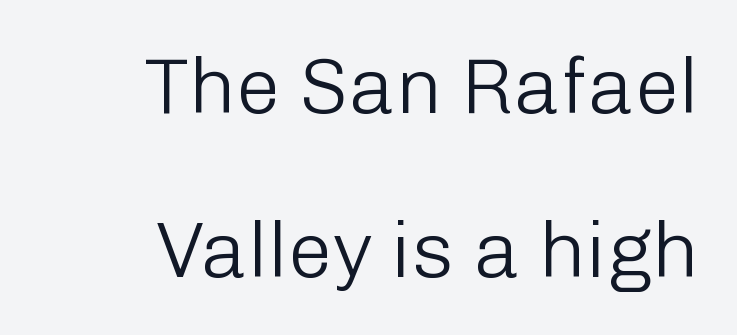
The image shows 79 px light sans-serif type, upright; set right-aligned, loose line spacing (2.07x), normal letter spacing, not underlined; low stroke contrast and a medium x-height.
